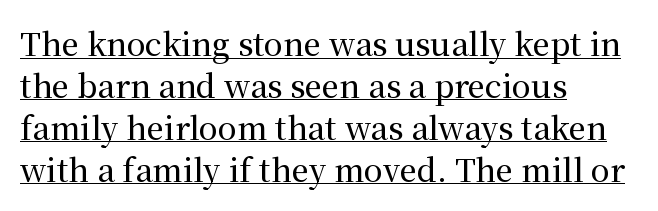
Q: Is the text italic (slanted)? A: No, it is upright.
Q: Is the typeface a serif or a sans-serif typeface? A: Serif.
Q: Is the text underlined? A: Yes.
Q: How is the paragraph aligned? A: Left-aligned.
Q: Is the spacing between letters normal or unusually wide? A: Normal.
Q: Is the spacing between lines tight, normal or loose? A: Normal.
Q: Width (condensed, normal, or wide)? A: Normal.
Q: Stroke contrast? A: Medium.
Q: x-height? A: Medium.
Q: Monospaced? A: No.
